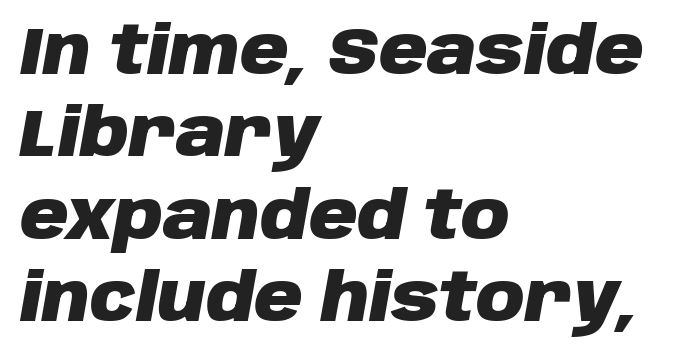
The image shows 67 px heavy type, italic (leaning right); set left-aligned, line spacing 1.23x, normal letter spacing, not underlined; low stroke contrast and a large x-height.
